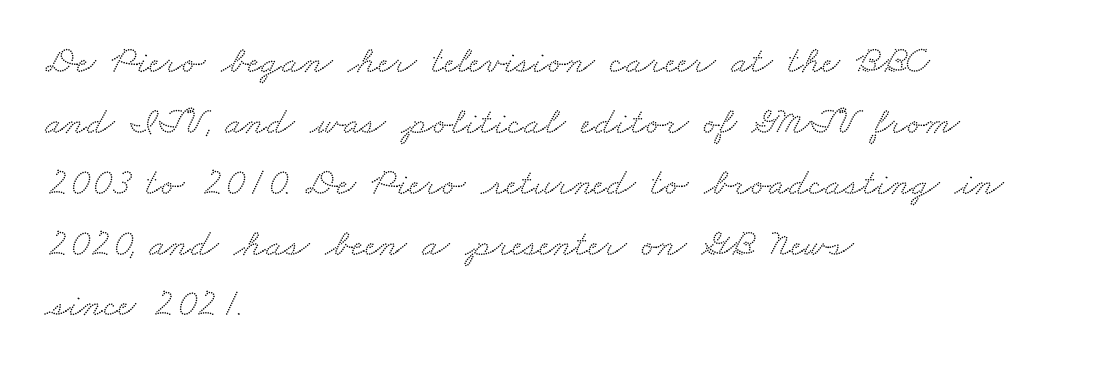
The image shows 39 px wide serif type; set left-aligned, normal line spacing (1.56x), normal letter spacing, not underlined; medium stroke contrast and a small x-height.
